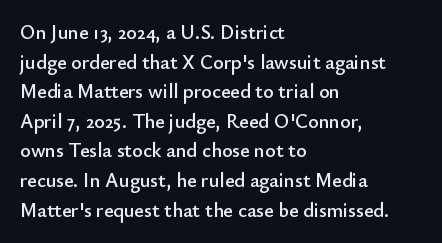
The words here are not underlined. Compared with typical paragraphs, the rows here are spaced about the same. Leftover space on each line is placed entirely after the last word. Students, note that the glyphs here touch the page at normal intervals. Italic: no, the glyphs are upright roman.
